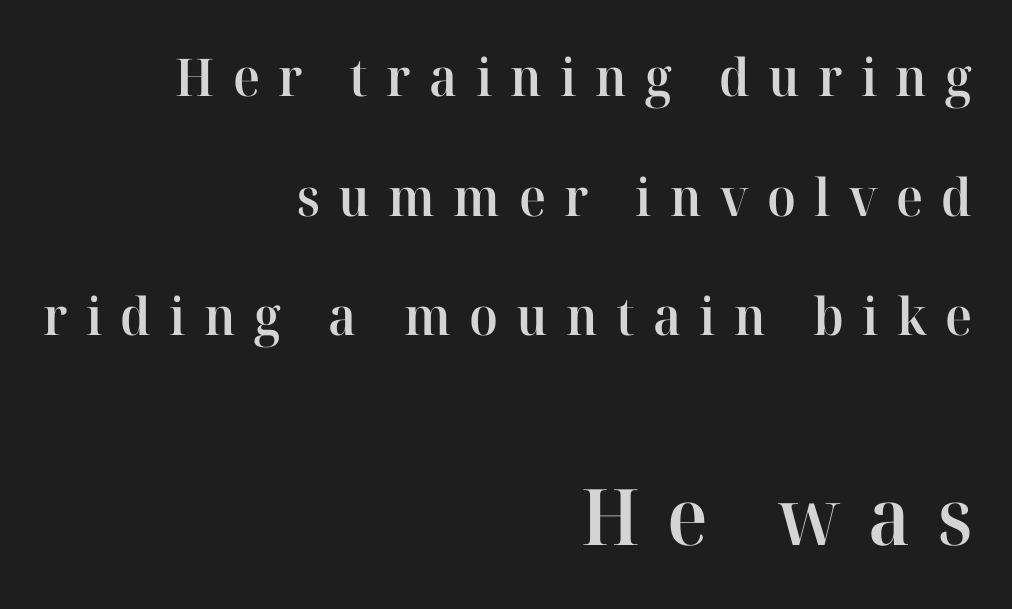
The rendering uses natural spacing where letterforms have individual widths. The designer went with a serif here, giving each stem small feet. Regarding leading, the lines here are spaced well apart. Descender tails drop into unmarked territory. There is plenty of visible air inserted between adjacent glyphs. This layout puts the modest block above and the oversized block below.
